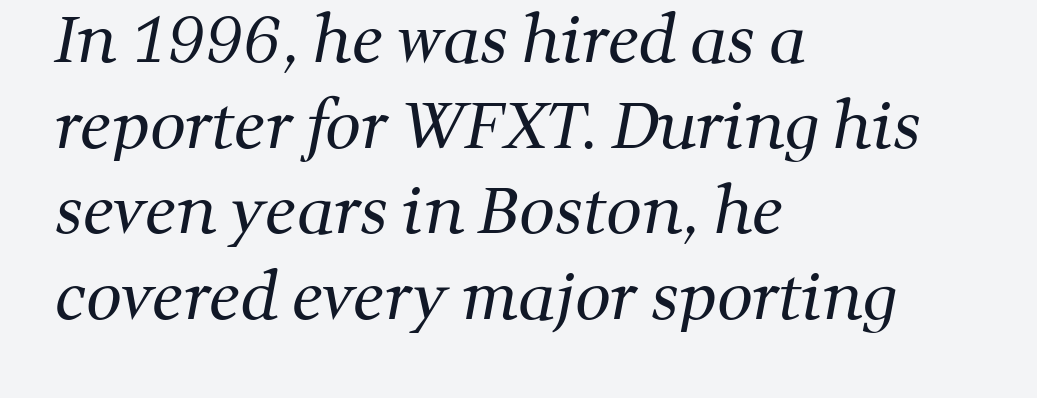
The image shows 63 px regular-weight serif type; set left-aligned, normal line spacing (1.36x), normal letter spacing, not underlined; medium stroke contrast and a medium x-height.
